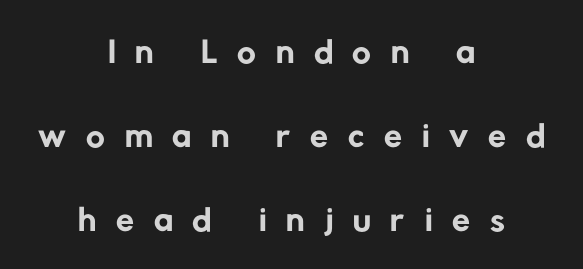
{"serif": "no", "bold": "no", "weight": "regular", "width": "normal", "stroke_contrast": "low", "x_height": "medium", "monospaced": "no", "underline": "no", "align": "center", "line_spacing": "normal", "line_spacing_ratio": 1.62, "letter_spacing": "wide", "letter_spacing_em": 0.38, "glyph_px": 52}
